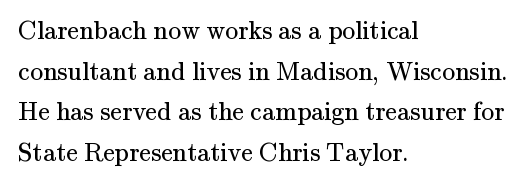
Q: Is the text bold? A: No.
Q: Is the text italic (slanted)? A: No, it is upright.
Q: Is the text underlined? A: No.
Q: How is the paragraph aligned? A: Left-aligned.
Q: Is the spacing between letters normal or unusually wide? A: Normal.
Q: Is the spacing between lines tight, normal or loose? A: Normal.
